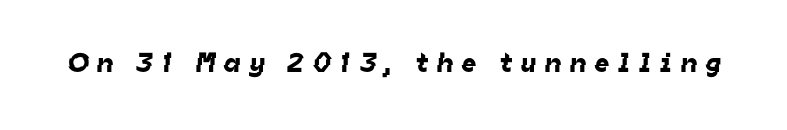
Q: Is the typeface a serif or a sans-serif typeface? A: Sans-serif.
Q: Is the text underlined? A: No.
Q: Is the spacing between letters normal or unusually wide? A: Unusually wide.
Q: Width (condensed, normal, or wide)? A: Normal.
Q: Stroke contrast? A: Low.
Q: x-height? A: Medium.
Q: Monospaced? A: No.
